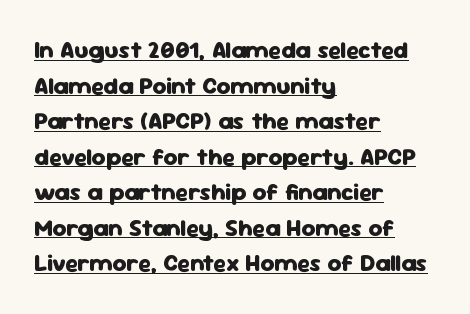
Q: Is the text bold? A: Yes.
Q: Is the text italic (slanted)? A: No, it is upright.
Q: Is the text underlined? A: Yes.
Q: How is the paragraph aligned? A: Left-aligned.
Q: Is the spacing between letters normal or unusually wide? A: Normal.
Q: Is the spacing between lines tight, normal or loose? A: Normal.
